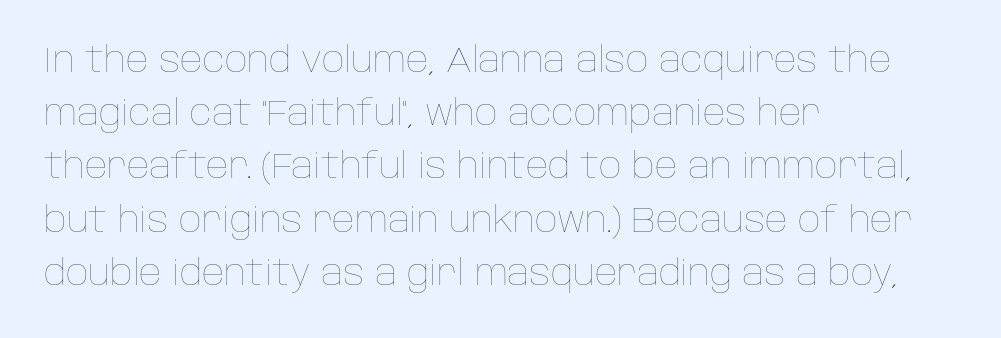
{"italic": "no", "bold": "no", "weight": "thin", "width": "normal", "stroke_contrast": "low", "x_height": "large", "monospaced": "no", "underline": "no", "align": "left", "line_spacing": "normal", "line_spacing_ratio": 1.52, "letter_spacing": "normal", "letter_spacing_em": 0.0, "glyph_px": 35}
